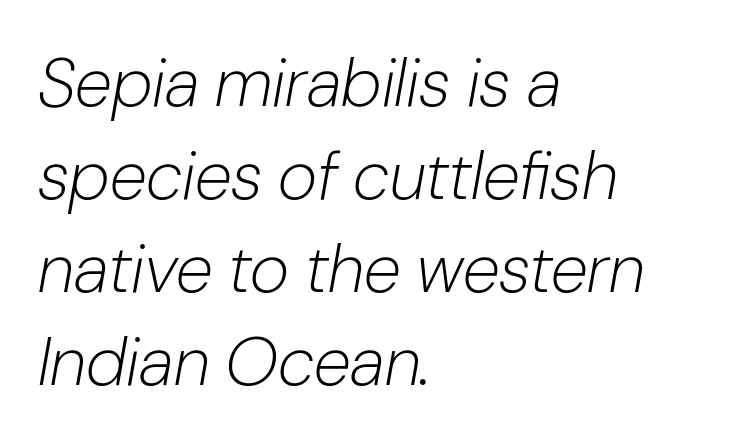
Q: Is the text bold? A: No.
Q: Is the text italic (slanted)? A: Yes, it leans right by about 10 degrees.
Q: Is the text underlined? A: No.
Q: How is the paragraph aligned? A: Left-aligned.
Q: Is the spacing between letters normal or unusually wide? A: Normal.
Q: Is the spacing between lines tight, normal or loose? A: Normal.
Q: Width (condensed, normal, or wide)? A: Normal.
Q: Stroke contrast? A: Low.
Q: x-height? A: Medium.
Q: Monospaced? A: No.
